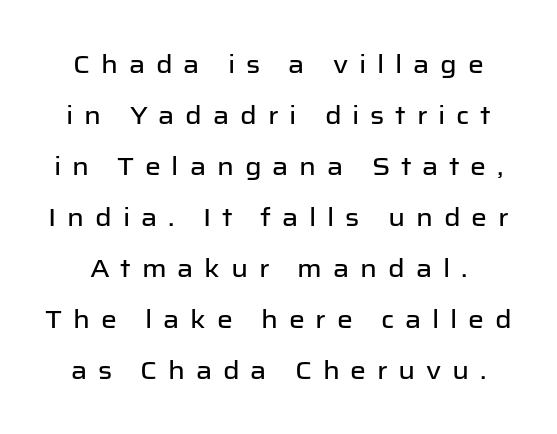
{"italic": "no", "underline": "no", "line_spacing": "loose", "line_spacing_ratio": 2.04, "letter_spacing": "wide", "letter_spacing_em": 0.43, "glyph_px": 25}
